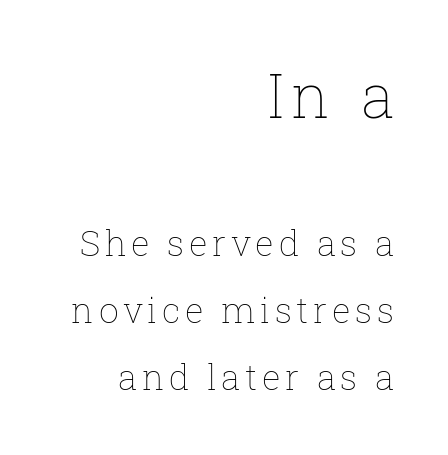
Q: Is the text bold? A: No.
Q: Is the text italic (slanted)? A: No, it is upright.
Q: Is the text underlined? A: No.
Q: How is the paragraph aligned? A: Right-aligned.
Q: Is the spacing between lines tight, normal or loose? A: Loose.
Q: Which block of text is set in a larger size, the first (top) or the second (bottom)? A: The first (top) one.
Q: Width (condensed, normal, or wide)? A: Normal.
Q: Stroke contrast? A: Low.
Q: x-height? A: Medium.
Q: Monospaced? A: No.
